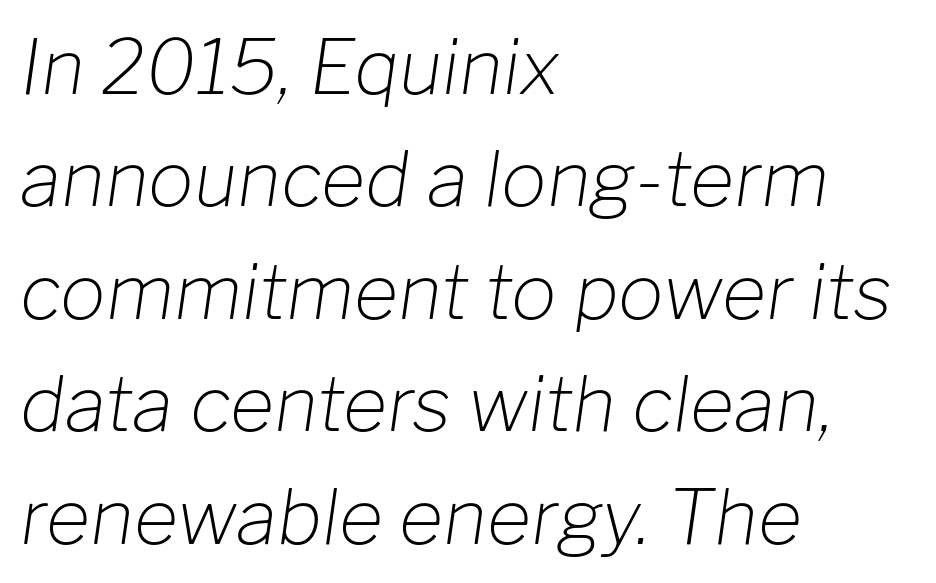
Is this a heavy cut? Hardly; it is regular or lighter. All the whitespace from short lines collects on the right. Slanted lettering throughout. Unmarked baselines from the first word to the last. The rendering uses a moderate line-height, typical for paragraphs.
